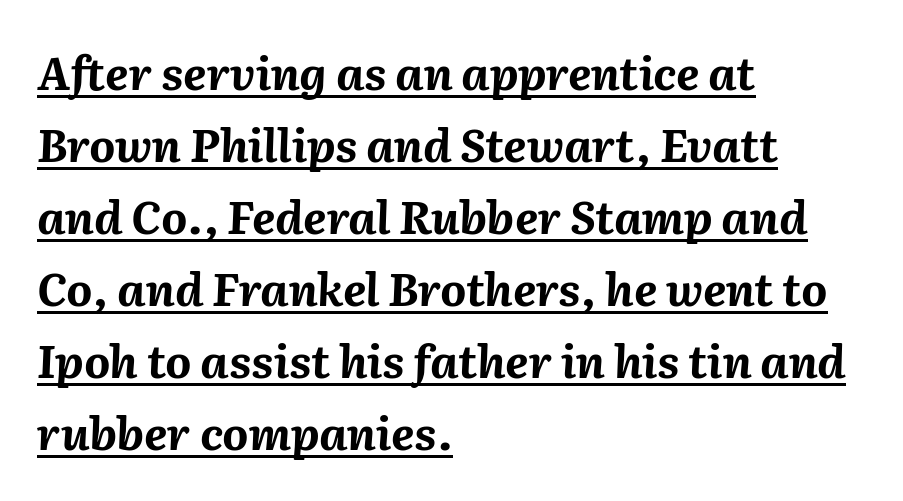
{"italic": "yes", "lean": "right", "slant_degrees": 2, "bold": "yes", "weight": "bold", "width": "normal", "stroke_contrast": "medium", "x_height": "medium", "monospaced": "no", "underline": "yes", "align": "left", "line_spacing": "normal", "line_spacing_ratio": 1.6, "letter_spacing": "normal", "letter_spacing_em": 0.0, "glyph_px": 45}
